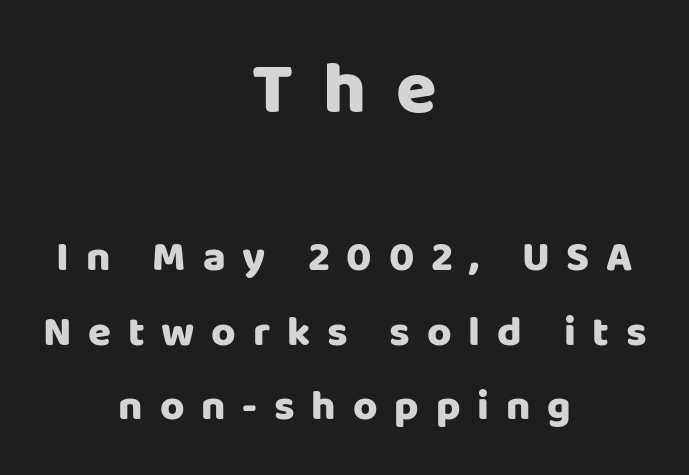
The image shows 74 px heavy sans-serif type, upright; set centered, line spacing 1.78x, unusually wide letter spacing (+0.4 em), not underlined; the first (top) block is 1.76x larger; low stroke contrast and a large x-height.
